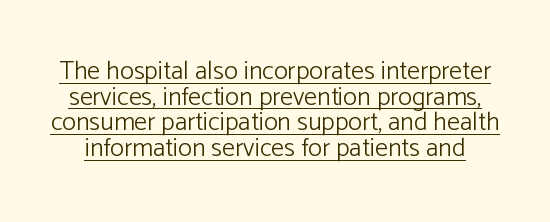
The image shows 26 px text type, upright; set tight line spacing (0.99x), normal letter spacing, underlined.
